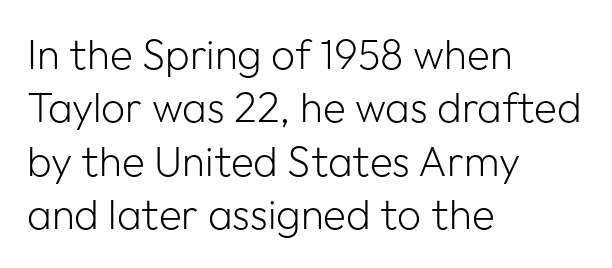
The image shows 42 px light sans-serif type, upright; set left-aligned, normal line spacing (1.27x), normal letter spacing, not underlined; low stroke contrast and a medium x-height.
